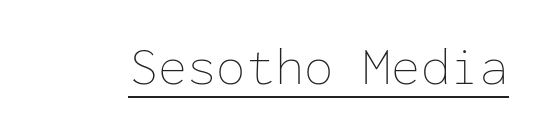
{"italic": "no", "bold": "no", "weight": "thin", "width": "normal", "stroke_contrast": "low", "x_height": "medium", "monospaced": "yes", "underline": "yes", "letter_spacing": "normal", "letter_spacing_em": 0.0, "glyph_px": 53}
